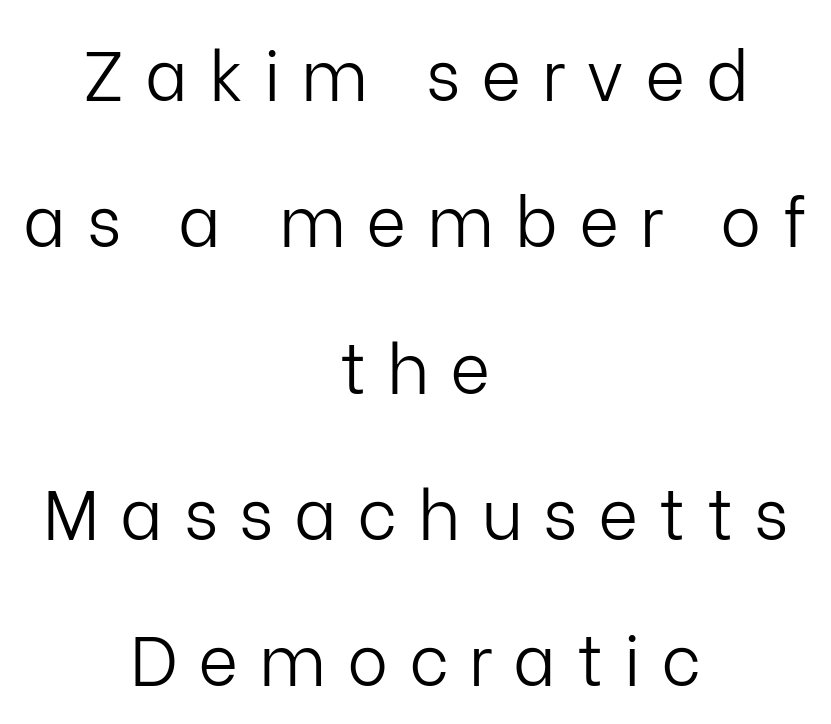
{"serif": "no", "italic": "no", "bold": "no", "weight": "light", "width": "normal", "stroke_contrast": "low", "x_height": "medium", "monospaced": "no", "underline": "no", "align": "center", "line_spacing": "loose", "line_spacing_ratio": 2.12, "letter_spacing": "wide", "letter_spacing_em": 0.3, "glyph_px": 69}
